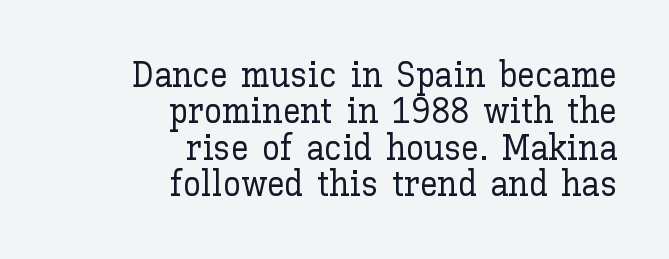
Do the characters align in a grid? No, the font is proportional. A flush-right, rag-left setting is used for this passage. What's the leading like? Squeezed, with rows nearly overlapping. Students, note that the glyphs here touch the page at normal intervals.
